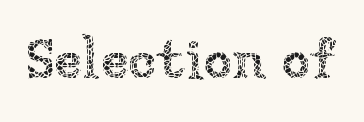
The face looks like a standard text weight, possibly lighter. Rendered with straight, roman letterforms. Quick note: underline off. You could not count columns in this text — the font is proportionally spaced. Is the letter spacing exaggerated? No — it looks like the ordinary default.
